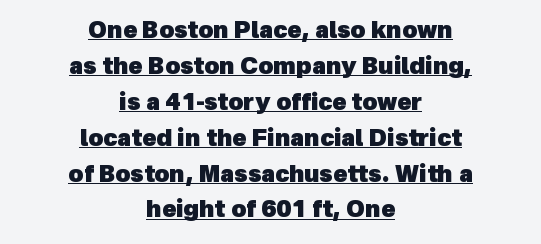
{"bold": "yes", "underline": "yes", "align": "center", "line_spacing": "normal", "line_spacing_ratio": 1.56, "letter_spacing": "normal", "letter_spacing_em": 0.0, "glyph_px": 23}
